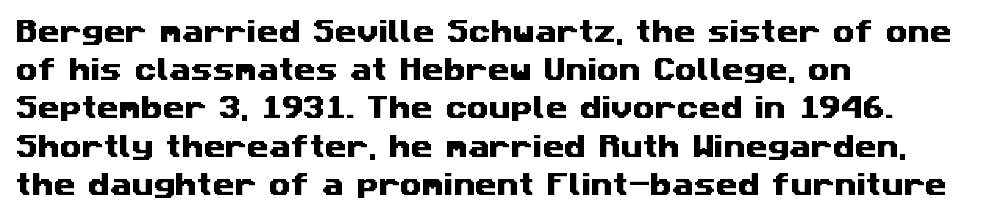
{"underline": "no", "align": "left", "line_spacing": "normal", "line_spacing_ratio": 1.53, "letter_spacing": "normal", "letter_spacing_em": 0.0, "glyph_px": 25}
